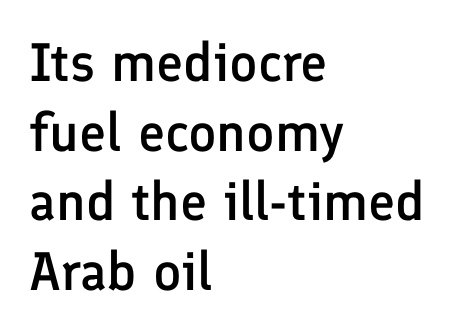
The image shows 54 px semibold sans-serif type, upright; set left-aligned, normal line spacing (1.29x), normal letter spacing, not underlined; low stroke contrast and a medium x-height.
